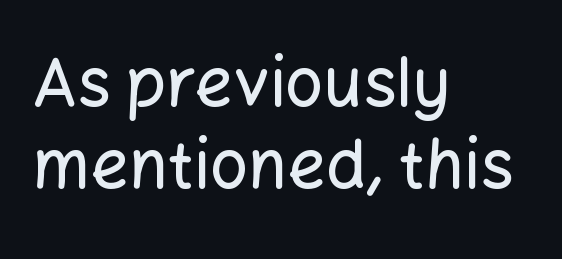
{"serif": "no", "italic": "no", "width": "normal", "stroke_contrast": "low", "x_height": "medium", "monospaced": "no", "underline": "no", "align": "left", "line_spacing_ratio": 1.23, "letter_spacing": "normal", "letter_spacing_em": 0.0, "glyph_px": 67}
